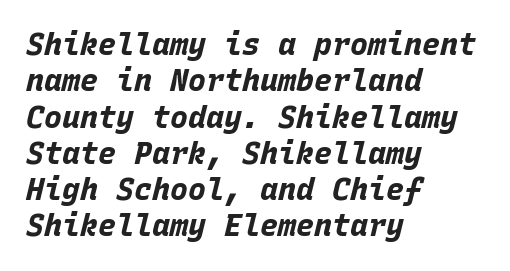
Q: Is the text bold? A: Yes.
Q: Is the text italic (slanted)? A: Yes, it leans right by about 15 degrees.
Q: Is the text underlined? A: No.
Q: How is the paragraph aligned? A: Left-aligned.
Q: Is the spacing between letters normal or unusually wide? A: Normal.
Q: Width (condensed, normal, or wide)? A: Normal.
Q: Stroke contrast? A: Low.
Q: x-height? A: Large.
Q: Monospaced? A: Yes.
